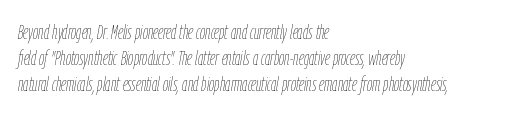
The text carries the slant typical of an italic or oblique font. The face used here is rendered with its standard letterfit. The text block is weighted toward the left margin, trailing off unevenly rightward. The baseline area is clear.
